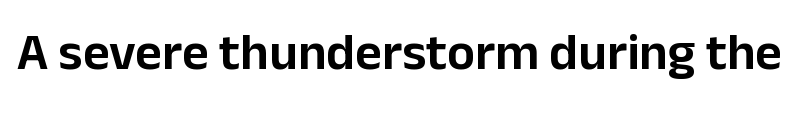
The image shows 52 px sans-serif type, upright; set normal letter spacing, not underlined; low stroke contrast and a medium x-height.
